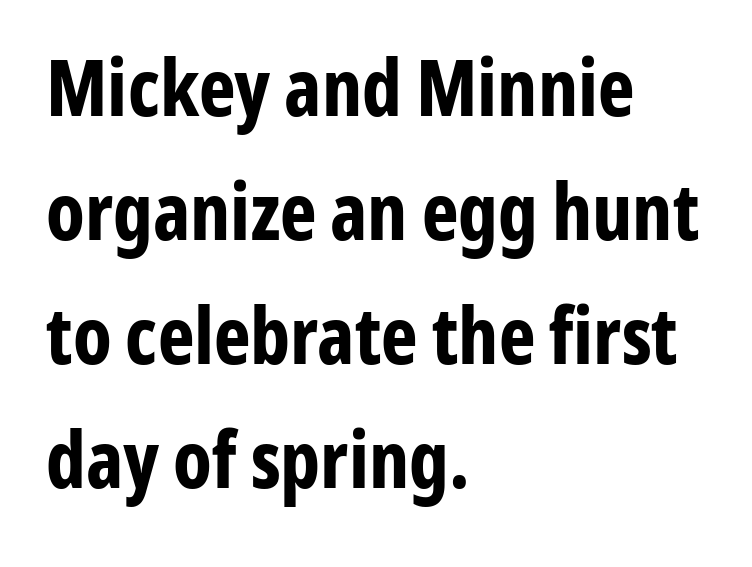
The image shows 78 px bold, condensed sans-serif type, upright; set left-aligned, normal line spacing (1.59x), normal letter spacing, not underlined; low stroke contrast and a medium x-height.
